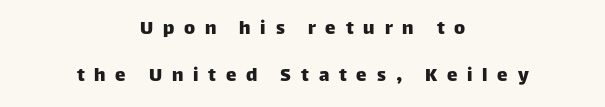
The image shows 21 px text type, upright; set centered, loose line spacing (2.22x), unusually wide letter spacing (+0.47 em), not underlined.
